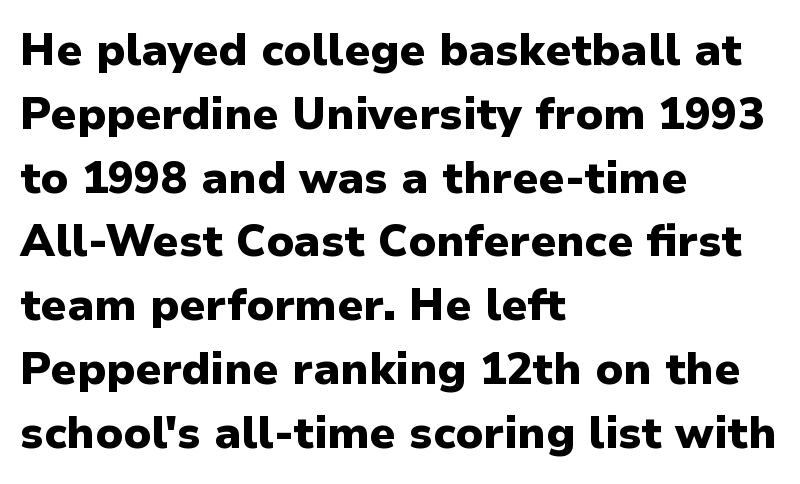
The image shows 44 px heavy sans-serif type, upright; set left-aligned, normal line spacing (1.45x), normal letter spacing, not underlined; low stroke contrast and a medium x-height.
